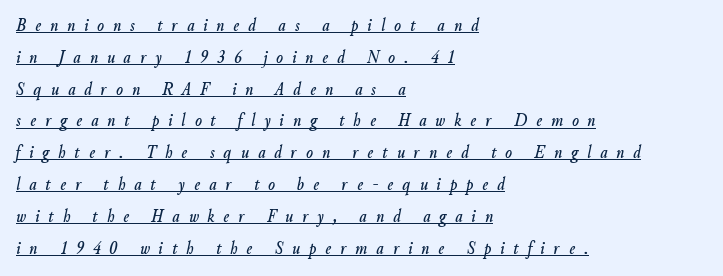
Compared with a centered layout, this one pins lines to the left instead. Characters are canted at an angle relative to the baseline's perpendicular. The space between consecutive lines is moderate. Underlining? Definitely there.
